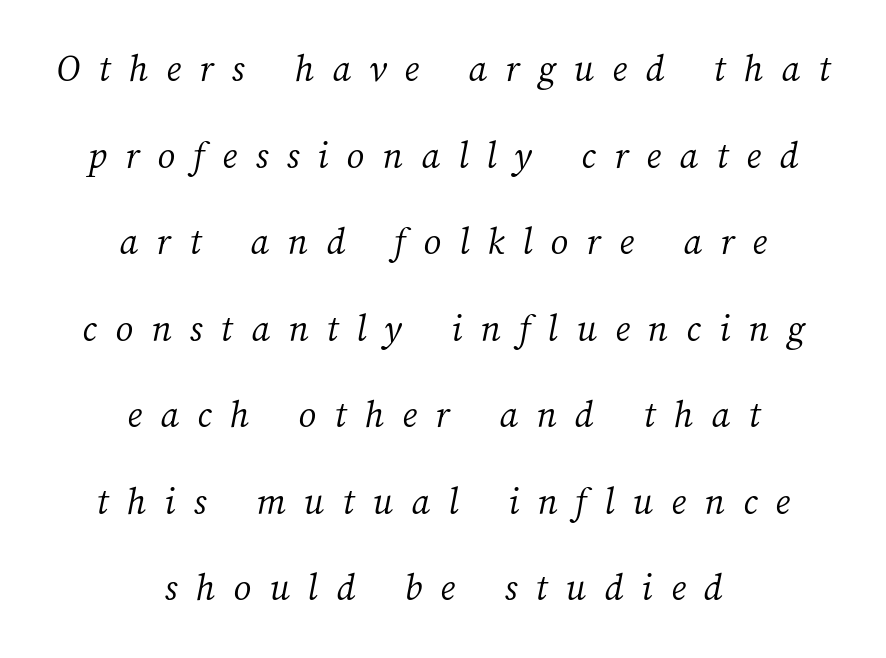
Q: Is the text bold? A: No.
Q: Is the text underlined? A: No.
Q: How is the paragraph aligned? A: Centered.
Q: Is the spacing between letters normal or unusually wide? A: Unusually wide.
Q: Is the spacing between lines tight, normal or loose? A: Loose.
Q: Width (condensed, normal, or wide)? A: Normal.
Q: Stroke contrast? A: Medium.
Q: x-height? A: Medium.
Q: Monospaced? A: No.
